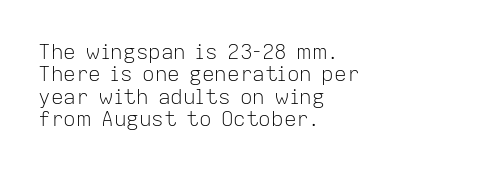
The image shows 21 px text type, upright; set left-aligned, tight line spacing (1.06x), normal letter spacing, not underlined.
